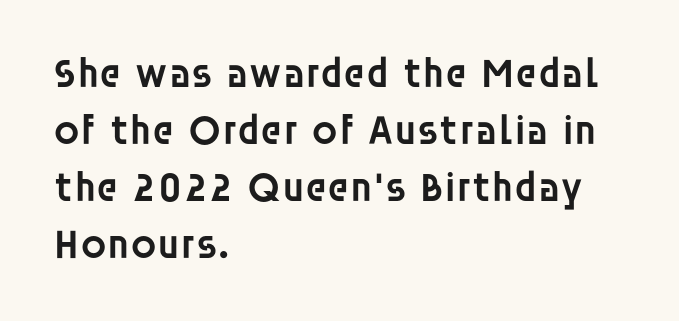
The image shows 42 px semibold sans-serif type, upright; set left-aligned, normal line spacing (1.36x), normal letter spacing, not underlined; low stroke contrast and a large x-height.
